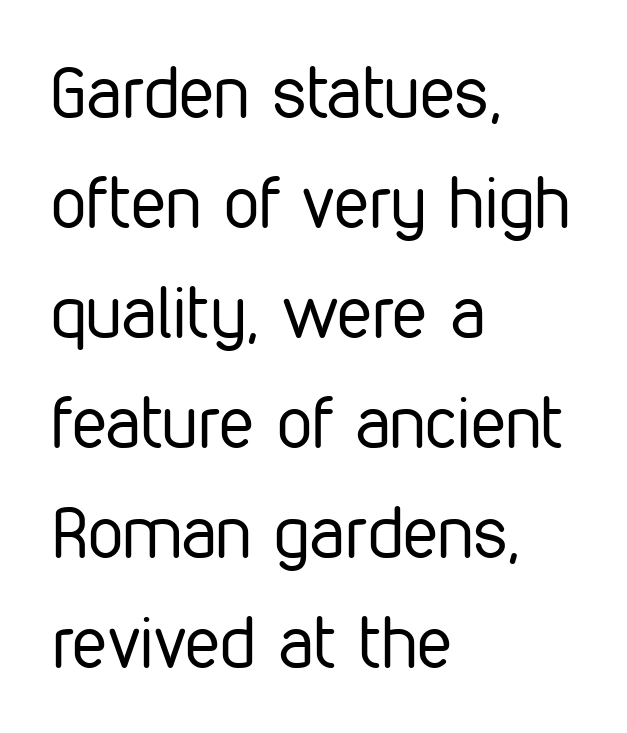
Q: Is the text bold? A: No.
Q: Is the text italic (slanted)? A: No, it is upright.
Q: Is the typeface a serif or a sans-serif typeface? A: Sans-serif.
Q: Is the text underlined? A: No.
Q: How is the paragraph aligned? A: Left-aligned.
Q: Is the spacing between letters normal or unusually wide? A: Normal.
Q: Is the spacing between lines tight, normal or loose? A: Normal.
Q: Width (condensed, normal, or wide)? A: Condensed.
Q: Stroke contrast? A: Low.
Q: x-height? A: Medium.
Q: Monospaced? A: No.
